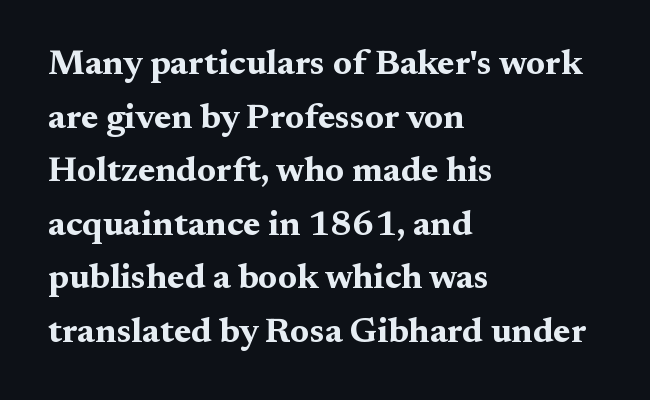
Q: Is the text bold? A: Yes.
Q: Is the text italic (slanted)? A: No, it is upright.
Q: Is the typeface a serif or a sans-serif typeface? A: Serif.
Q: Is the text underlined? A: No.
Q: How is the paragraph aligned? A: Left-aligned.
Q: Is the spacing between letters normal or unusually wide? A: Normal.
Q: Is the spacing between lines tight, normal or loose? A: Normal.
Q: Width (condensed, normal, or wide)? A: Wide.
Q: Stroke contrast? A: Medium.
Q: x-height? A: Medium.
Q: Monospaced? A: No.
